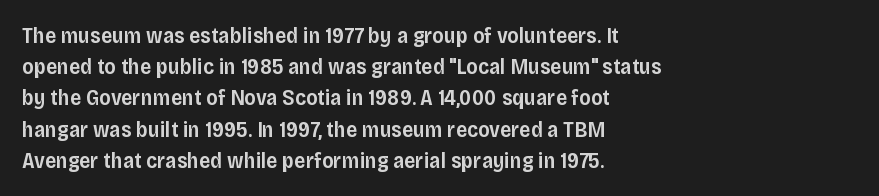
This is moderately heavy type, rendered in semibold. No extra tracking has been applied to these lines. Alignment: flush left. Leading matches the norm, producing a regular column.
